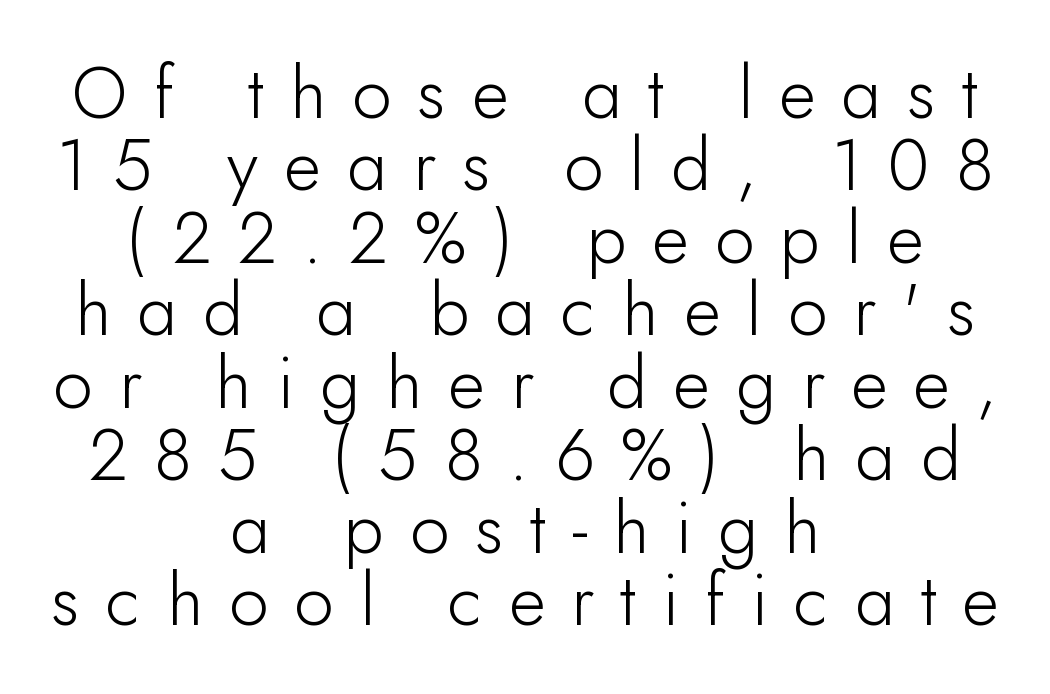
The passage shown is typed in a proportional face where columns would drift. Tracking here is generous; glyphs stand well apart from one another. The specimen omits any rule beneath the text block's lines. Successive baselines arrive quickly, one right under another. One-word summary of the alignment: center. Nope, no serifs anywhere on these letters.
